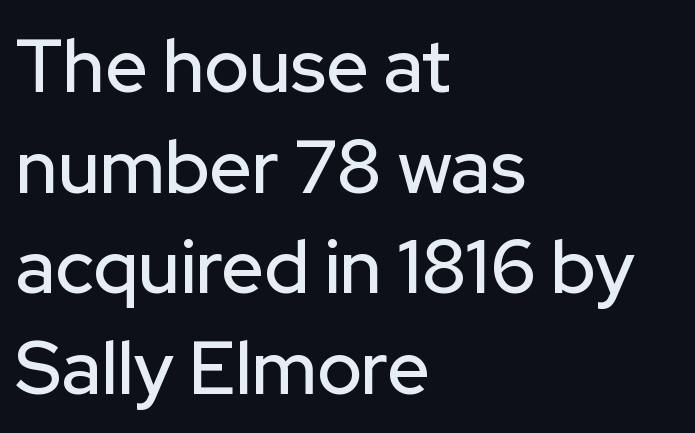
The image shows 74 px sans-serif type, upright; set left-aligned, normal line spacing (1.36x), normal letter spacing, not underlined; low stroke contrast and a medium x-height.
